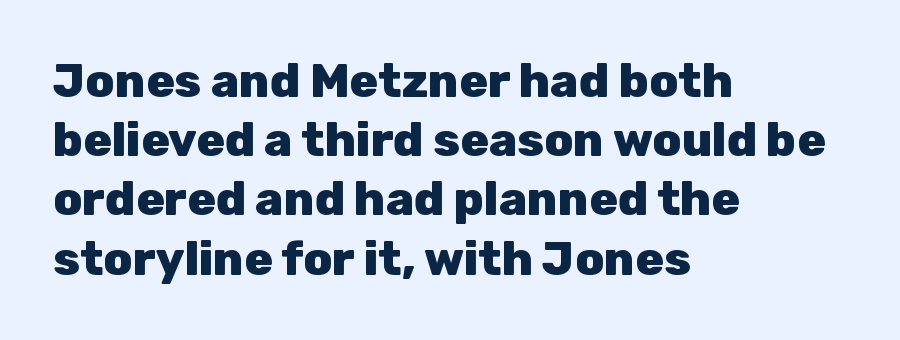
A clean baseline with only descenders dipping below it. Emphasis by weight is at full strength: bold. Looks like regular typesetting: each glyph gets only the width it needs. Teacher's note: observe the even left margin — that is flush-left alignment. It's the straight-up-and-down kind of type. The horizontal fit of the characters is conventional and even.
